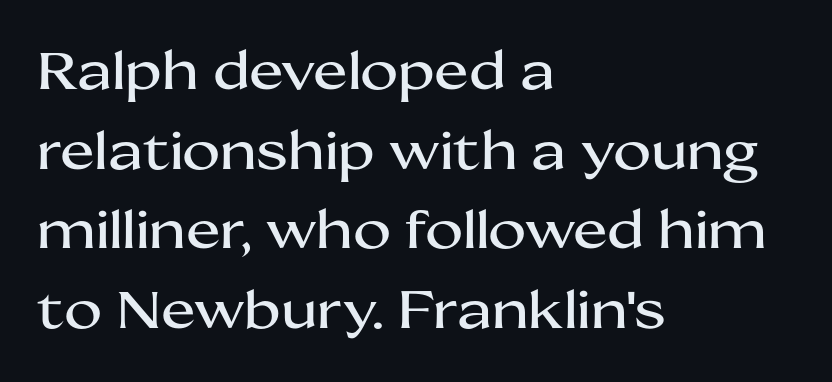
The image shows 52 px wide type, upright; set left-aligned, normal line spacing (1.53x), normal letter spacing, not underlined; medium stroke contrast and a medium x-height.
